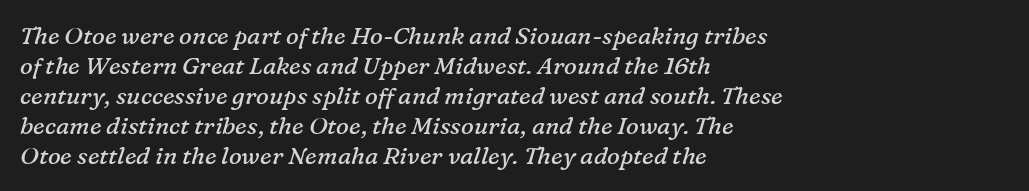
{"italic": "yes", "lean": "right", "slant_degrees": 16, "bold": "no", "underline": "no", "align": "left", "line_spacing": "normal", "line_spacing_ratio": 1.25, "letter_spacing": "normal", "letter_spacing_em": 0.0, "glyph_px": 24}
